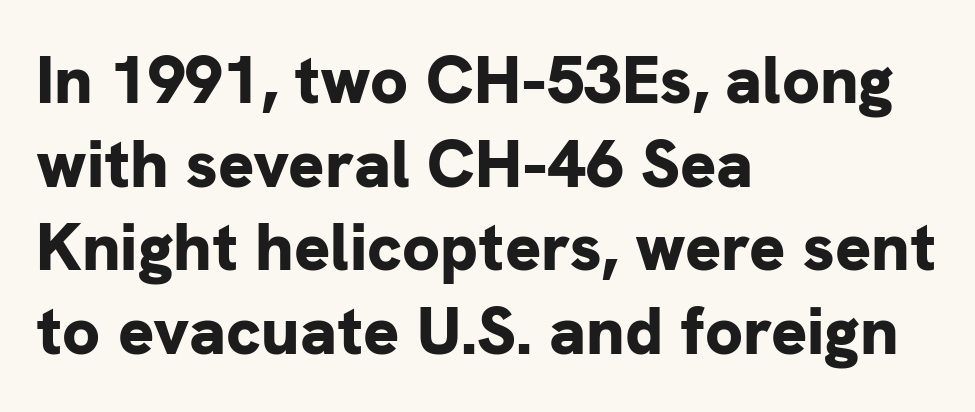
The image shows 67 px bold sans-serif type, upright; set left-aligned, normal line spacing (1.25x), normal letter spacing, not underlined; low stroke contrast and a medium x-height.
